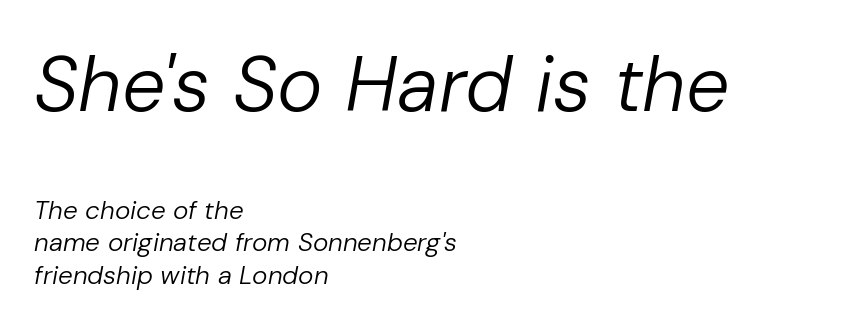
Q: Is the text bold? A: No.
Q: Is the text italic (slanted)? A: Yes, it leans right by about 10 degrees.
Q: Is the text underlined? A: No.
Q: How is the paragraph aligned? A: Left-aligned.
Q: Is the spacing between letters normal or unusually wide? A: Normal.
Q: Is the spacing between lines tight, normal or loose? A: Normal.
Q: Which block of text is set in a larger size, the first (top) or the second (bottom)? A: The first (top) one.
Q: Width (condensed, normal, or wide)? A: Normal.
Q: Stroke contrast? A: Low.
Q: x-height? A: Medium.
Q: Monospaced? A: No.
